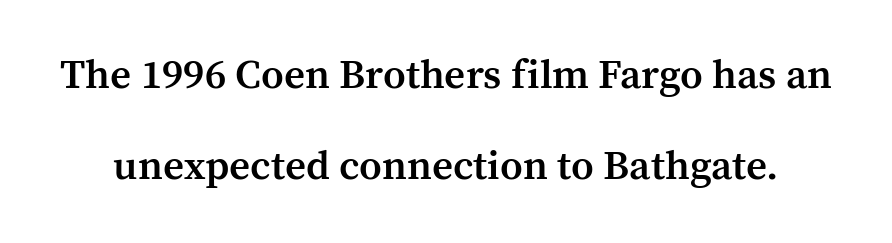
Q: Is the text bold? A: Semi-bold.
Q: Is the text italic (slanted)? A: No, it is upright.
Q: Is the typeface a serif or a sans-serif typeface? A: Serif.
Q: Is the text underlined? A: No.
Q: Is the spacing between letters normal or unusually wide? A: Normal.
Q: Is the spacing between lines tight, normal or loose? A: Loose.
Q: Width (condensed, normal, or wide)? A: Normal.
Q: Stroke contrast? A: Medium.
Q: x-height? A: Medium.
Q: Monospaced? A: No.
